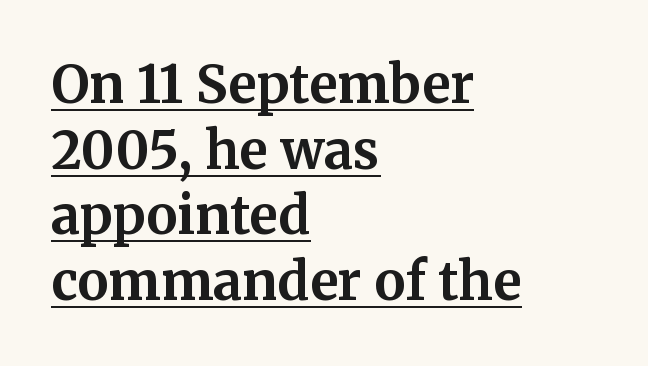
Q: Is the text bold? A: Yes.
Q: Is the text italic (slanted)? A: No, it is upright.
Q: Is the typeface a serif or a sans-serif typeface? A: Serif.
Q: Is the text underlined? A: Yes.
Q: How is the paragraph aligned? A: Left-aligned.
Q: Is the spacing between letters normal or unusually wide? A: Normal.
Q: Is the spacing between lines tight, normal or loose? A: Normal.
Q: Width (condensed, normal, or wide)? A: Normal.
Q: Stroke contrast? A: Medium.
Q: x-height? A: Medium.
Q: Monospaced? A: No.
